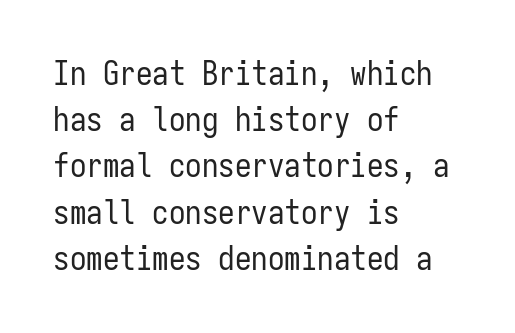
The image shows 33 px regular-weight, condensed sans-serif type, upright, monospaced; set left-aligned, normal line spacing (1.4x), normal letter spacing, not underlined; low stroke contrast and a medium x-height.
